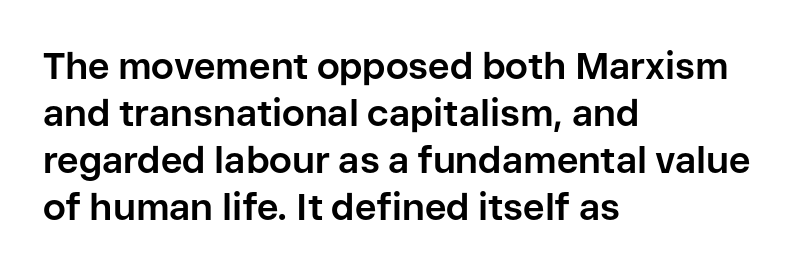
The image shows 37 px bold sans-serif type, upright; set left-aligned, normal line spacing (1.27x), normal letter spacing, not underlined; low stroke contrast and a medium x-height.
